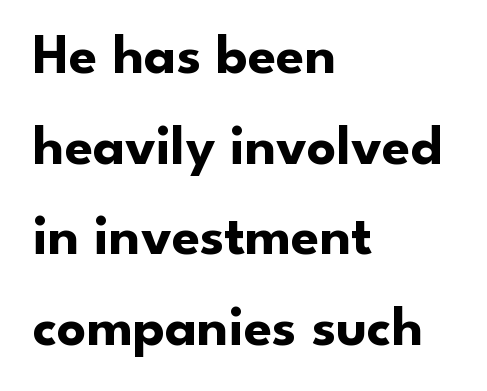
{"serif": "no", "italic": "no", "bold": "yes", "weight": "bold", "width": "normal", "stroke_contrast": "low", "x_height": "small", "monospaced": "no", "underline": "no", "align": "left", "line_spacing": "normal", "line_spacing_ratio": 1.59, "letter_spacing": "normal", "letter_spacing_em": 0.0, "glyph_px": 57}
